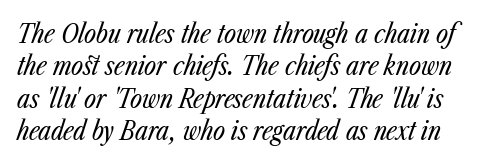
Default kerning and tracking; the words read as compact shapes. The foot of each line stays bare and open. Letters have the restrained weight of plain body copy at most. Students, observe: this is what conventionally led text looks like.
